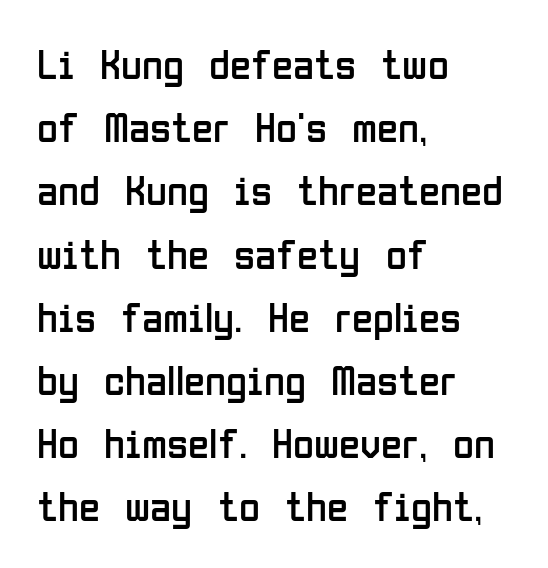
{"serif": "no", "italic": "no", "bold": "no", "weight": "regular", "width": "condensed", "stroke_contrast": "low", "x_height": "medium", "monospaced": "no", "underline": "no", "align": "left", "line_spacing": "normal", "line_spacing_ratio": 1.47, "letter_spacing": "normal", "letter_spacing_em": 0.0, "glyph_px": 43}
